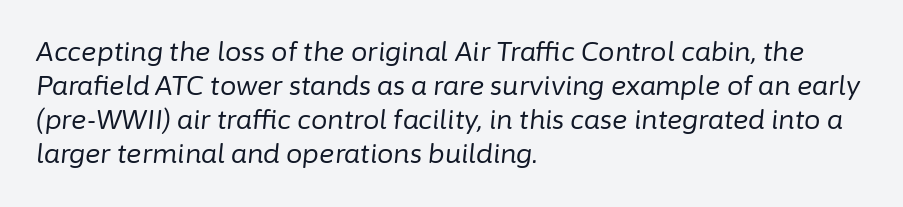
{"italic": "yes", "lean": "right", "slant_degrees": 6, "bold": "no", "underline": "no", "align": "left", "line_spacing": "normal", "line_spacing_ratio": 1.31, "letter_spacing": "normal", "letter_spacing_em": 0.0, "glyph_px": 26}
